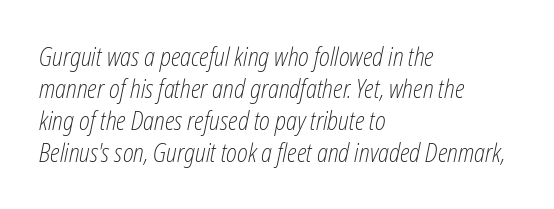
Q: Is the text bold? A: No.
Q: Is the text italic (slanted)? A: Yes, it leans right by about 12 degrees.
Q: Is the text underlined? A: No.
Q: How is the paragraph aligned? A: Left-aligned.
Q: Is the spacing between letters normal or unusually wide? A: Normal.
Q: Is the spacing between lines tight, normal or loose? A: Normal.
